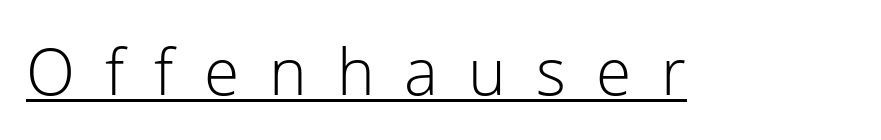
{"serif": "no", "italic": "no", "bold": "no", "weight": "light", "width": "normal", "stroke_contrast": "low", "x_height": "medium", "monospaced": "no", "underline": "yes", "letter_spacing": "wide", "letter_spacing_em": 0.47, "glyph_px": 64}
